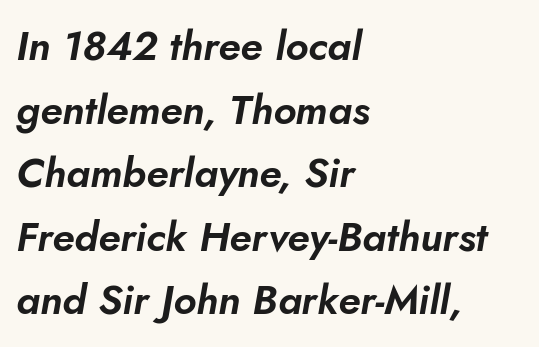
Does the leading feel generous? No, just average. Notice how the stems are inclined rather than vertical — that's the hallmark of italics. Clear beneath every line of the passage. Honestly, the letter spacing is just normal — you wouldn't notice it. The paragraph has a hard left edge and a soft right edge. Is this a fixed-width face? No — the glyphs have proportional, varying widths.
